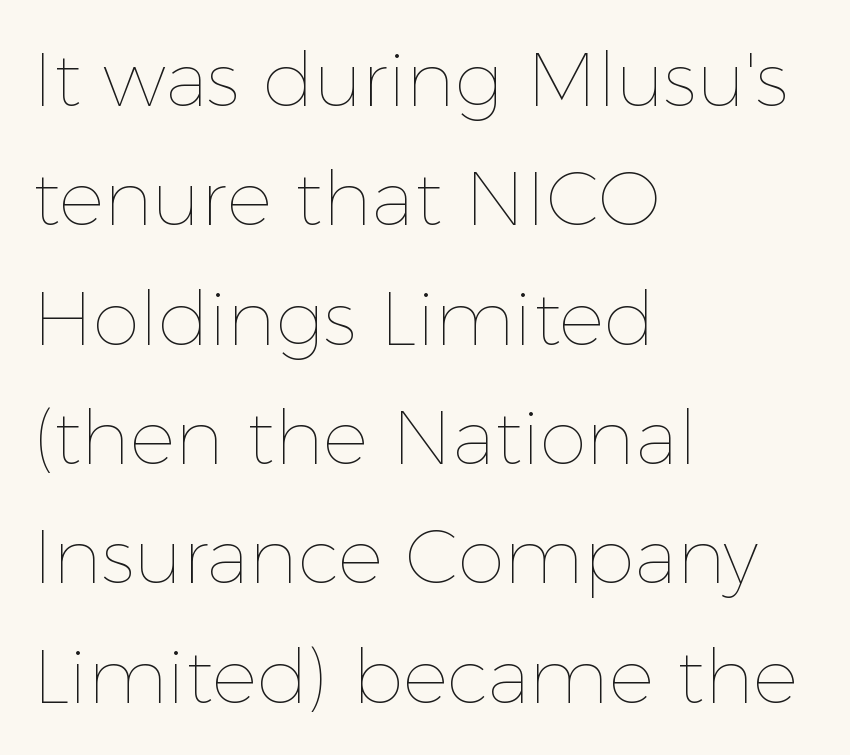
Each letter keeps its own natural width here, so spacing adapts to shape. The passage shown is not underscored anywhere. Ascenders rise straight up at ninety degrees. The strokes carry an ordinary text weight at most. Casual observation: everything's shoved over to the left. The tracking reads as untouched default to a designer's eye.
